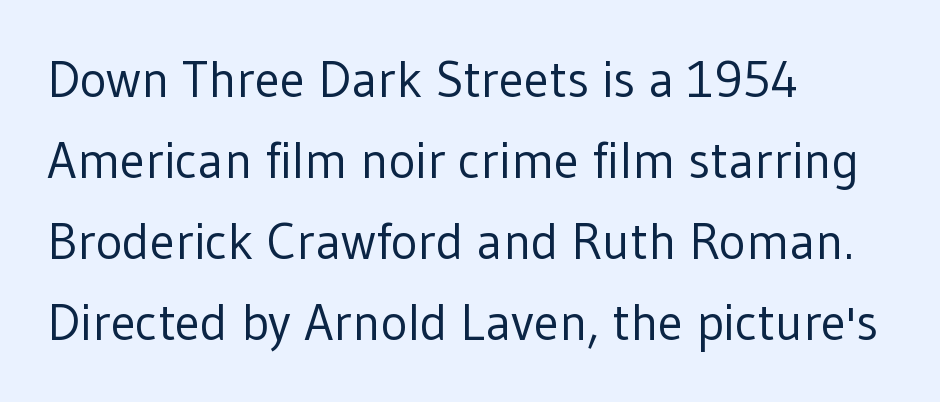
{"serif": "no", "italic": "no", "bold": "no", "weight": "regular", "width": "normal", "stroke_contrast": "low", "x_height": "medium", "monospaced": "no", "underline": "no", "align": "left", "line_spacing": "normal", "line_spacing_ratio": 1.59, "letter_spacing": "normal", "letter_spacing_em": 0.0, "glyph_px": 51}
